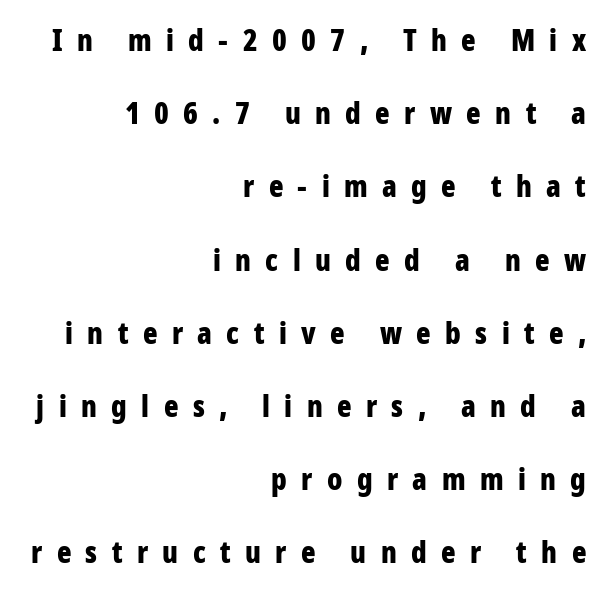
{"serif": "no", "italic": "no", "bold": "yes", "weight": "bold", "width": "condensed", "stroke_contrast": "low", "x_height": "medium", "monospaced": "no", "underline": "no", "align": "right", "line_spacing": "loose", "line_spacing_ratio": 2.44, "letter_spacing": "wide", "letter_spacing_em": 0.48, "glyph_px": 30}
